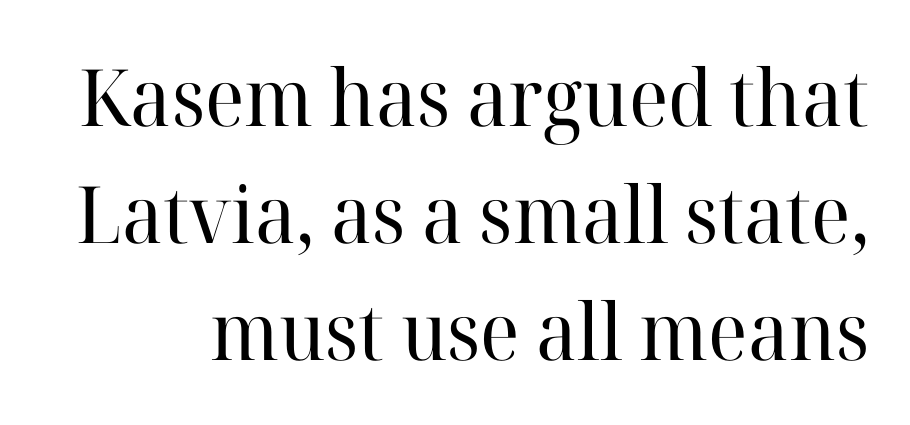
Ordinary non-slanted type is in use. Does the leading feel generous? No, just average. The letterforms sit shoulder to shoulder at normal distance. Small tapered or slab feet sit at the stroke ends, so this counts as serif.
